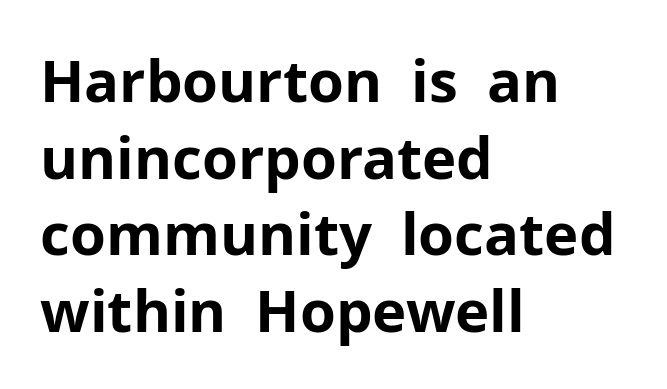
Set as a true bold cut, around the 700 mark. Plain, unruled lines of type. Varying glyph widths throughout — classic text-font behaviour. The face used here is a sans, in the tradition of grotesques and geometrics.
